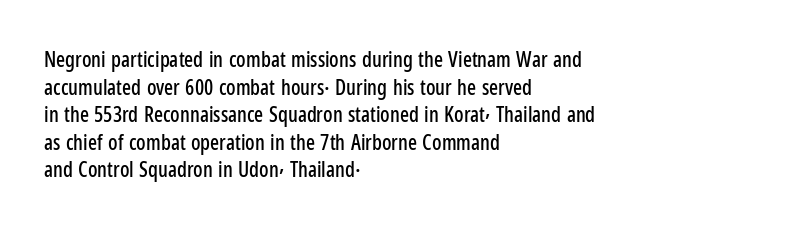
{"italic": "no", "underline": "no", "align": "left", "line_spacing": "normal", "line_spacing_ratio": 1.31, "letter_spacing": "normal", "letter_spacing_em": 0.0, "glyph_px": 21}
